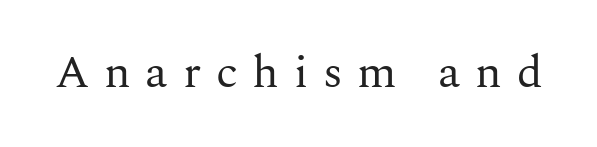
The image shows 46 px regular-weight serif type, upright; set unusually wide letter spacing (+0.32 em), not underlined; medium stroke contrast and a medium x-height.
